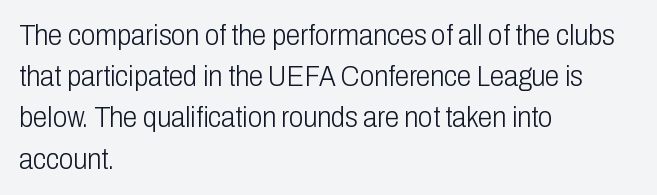
{"serif": "no", "italic": "no", "bold": "no", "weight": "light", "width": "condensed", "stroke_contrast": "low", "x_height": "medium", "monospaced": "no", "underline": "no", "align": "left", "line_spacing": "normal", "line_spacing_ratio": 1.42, "letter_spacing": "normal", "letter_spacing_em": 0.0, "glyph_px": 29}
